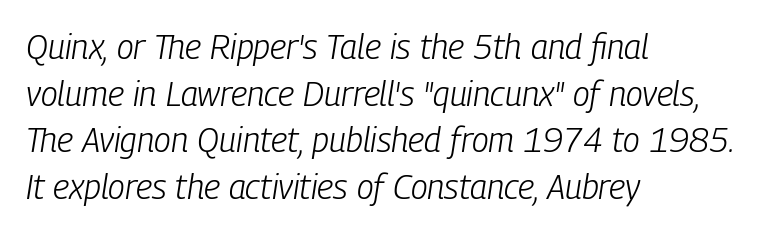
Q: Is the text bold? A: No.
Q: Is the text italic (slanted)? A: Yes, it leans right by about 9 degrees.
Q: Is the text underlined? A: No.
Q: How is the paragraph aligned? A: Left-aligned.
Q: Is the spacing between letters normal or unusually wide? A: Normal.
Q: Is the spacing between lines tight, normal or loose? A: Normal.
Q: Width (condensed, normal, or wide)? A: Condensed.
Q: Stroke contrast? A: Low.
Q: x-height? A: Medium.
Q: Monospaced? A: No.
